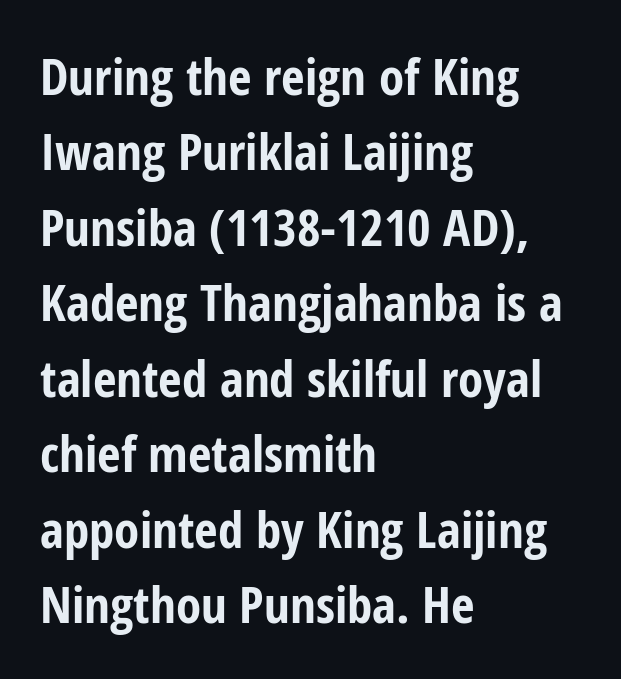
The image shows 51 px bold, condensed sans-serif type, upright; set left-aligned, normal line spacing (1.48x), normal letter spacing, not underlined; low stroke contrast and a medium x-height.
